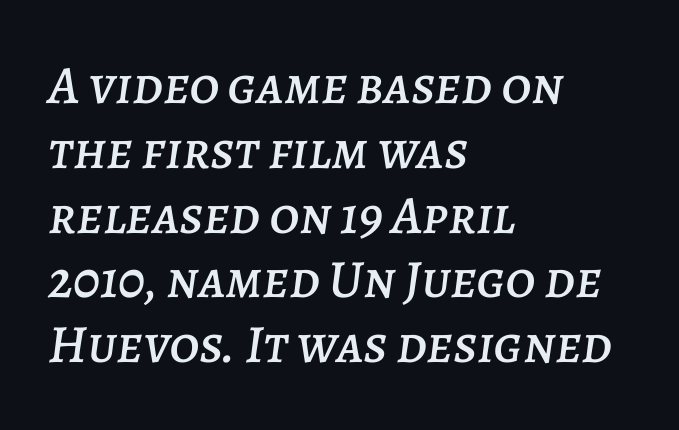
You could call the tracking neutral — neither tight nor loose. Posture: slanted. These lines are set flush left with a ragged right edge. The passage shown is typed in a proportional face where columns would drift.
